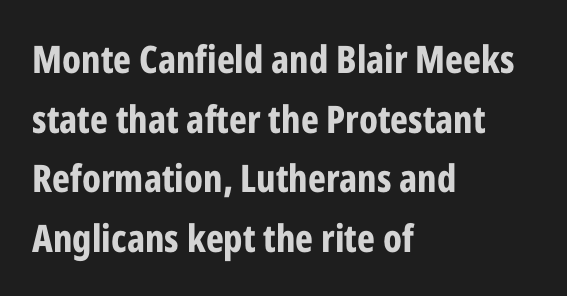
{"serif": "no", "italic": "no", "bold": "yes", "weight": "bold", "width": "condensed", "stroke_contrast": "low", "x_height": "medium", "monospaced": "no", "underline": "no", "align": "left", "line_spacing": "normal", "line_spacing_ratio": 1.57, "letter_spacing": "normal", "letter_spacing_em": 0.0, "glyph_px": 38}
